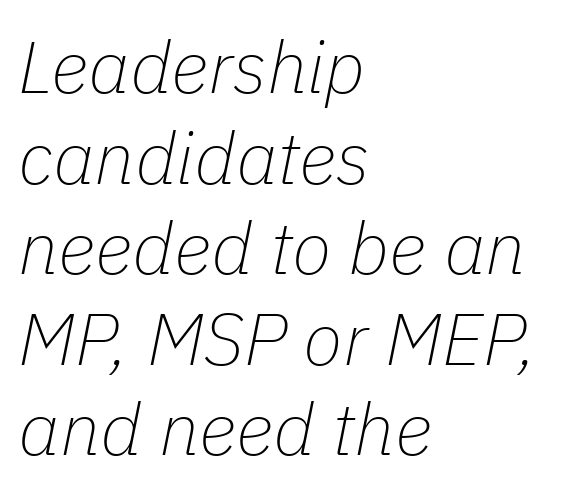
This sample is left-justified, so line endings fall wherever the words run out. Short note: letters normally spaced. Do the characters align in a grid? No, the font is proportional. These glyphs show unthickened strokes, regular width or finer. Type without underlining.
